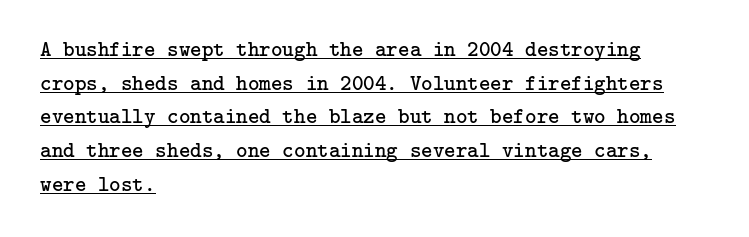
{"italic": "no", "bold": "no", "underline": "yes", "align": "left", "line_spacing": "normal", "line_spacing_ratio": 1.53, "letter_spacing": "normal", "letter_spacing_em": 0.0, "glyph_px": 22}
